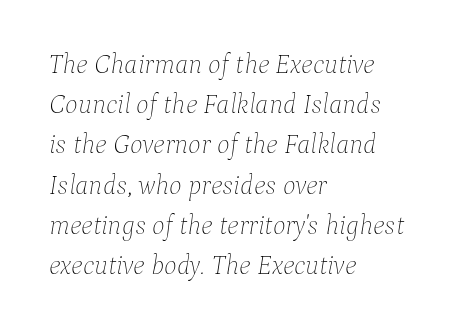
{"italic": "yes", "lean": "right", "slant_degrees": 9, "bold": "no", "underline": "no", "align": "left", "line_spacing": "normal", "line_spacing_ratio": 1.49, "letter_spacing": "normal", "letter_spacing_em": 0.0, "glyph_px": 27}
